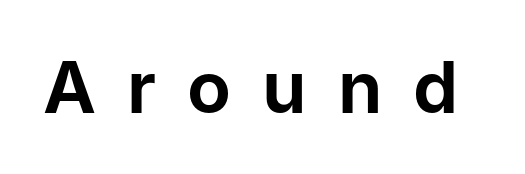
The image shows 72 px sans-serif type, upright; set unusually wide letter spacing (+0.43 em), not underlined; low stroke contrast and a medium x-height.
